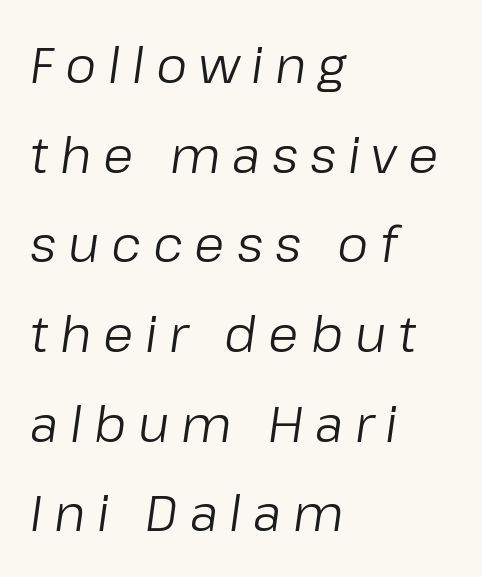
The image shows 49 px regular-weight type, italic (leaning right); set left-aligned, line spacing 1.83x, unusually wide letter spacing (+0.24 em), not underlined; low stroke contrast and a medium x-height.
